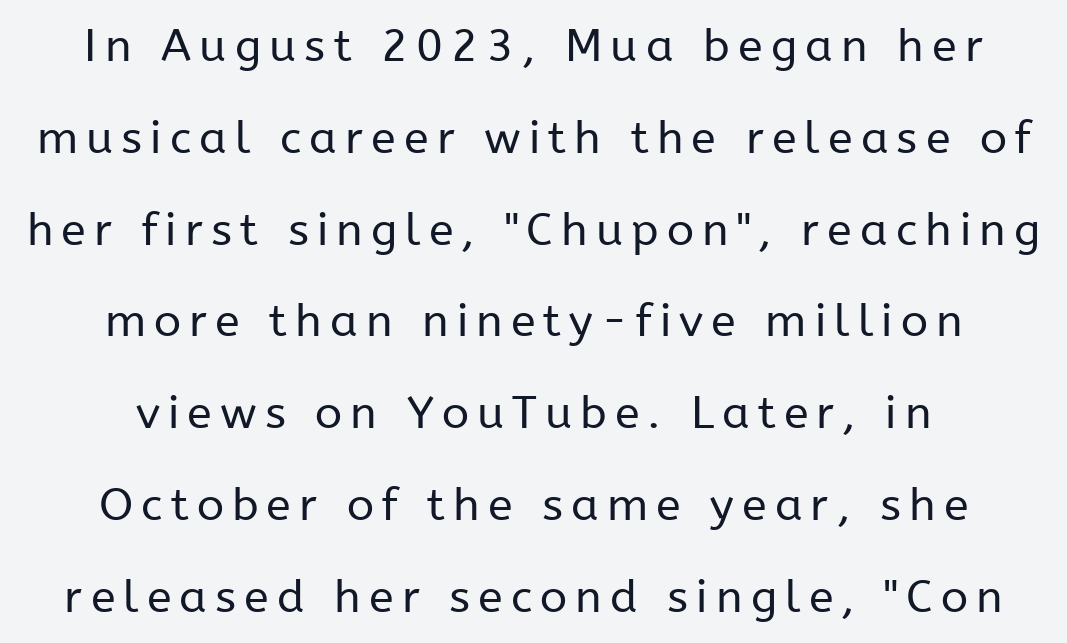
{"serif": "no", "italic": "no", "bold": "no", "weight": "regular", "width": "normal", "stroke_contrast": "low", "x_height": "medium", "monospaced": "no", "underline": "no", "align": "center", "line_spacing": "loose", "line_spacing_ratio": 2.04, "glyph_px": 45}
